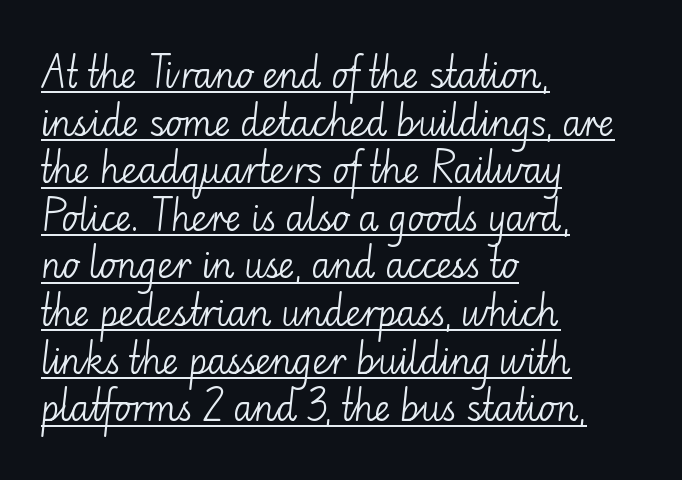
Q: Is the text bold? A: No.
Q: Is the text italic (slanted)? A: Yes.
Q: Is the typeface a serif or a sans-serif typeface? A: Sans-serif.
Q: Is the text underlined? A: Yes.
Q: How is the paragraph aligned? A: Left-aligned.
Q: Is the spacing between letters normal or unusually wide? A: Normal.
Q: Is the spacing between lines tight, normal or loose? A: Normal.
Q: Width (condensed, normal, or wide)? A: Normal.
Q: Stroke contrast? A: Low.
Q: x-height? A: Small.
Q: Monospaced? A: No.
